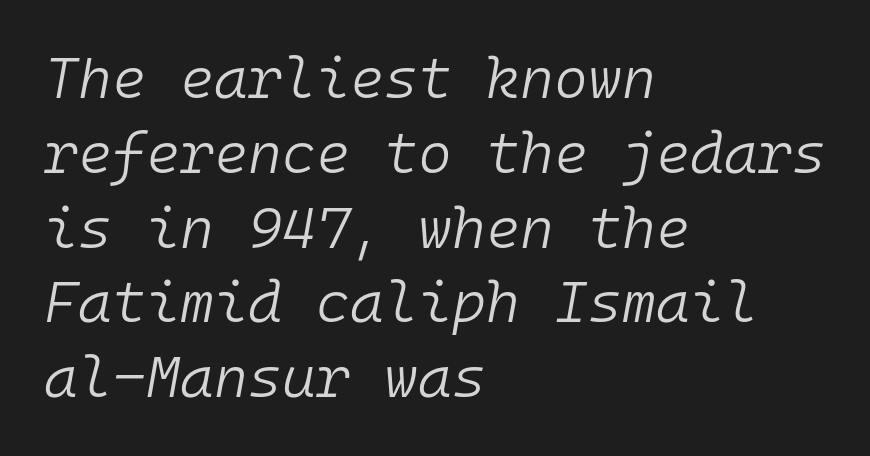
{"italic": "yes", "lean": "right", "slant_degrees": 10, "bold": "no", "weight": "light", "width": "normal", "stroke_contrast": "low", "x_height": "medium", "monospaced": "yes", "underline": "no", "align": "left", "line_spacing": "normal", "line_spacing_ratio": 1.29, "letter_spacing": "normal", "letter_spacing_em": 0.0, "glyph_px": 58}
